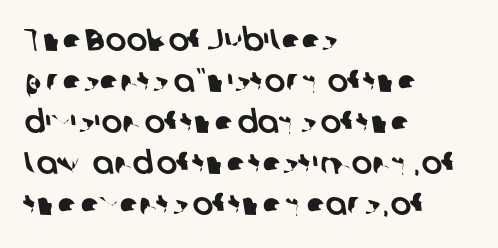
The image shows 31 px sans-serif type; set left-aligned, normal line spacing (1.32x), normal letter spacing, not underlined; low stroke contrast and a medium x-height.
